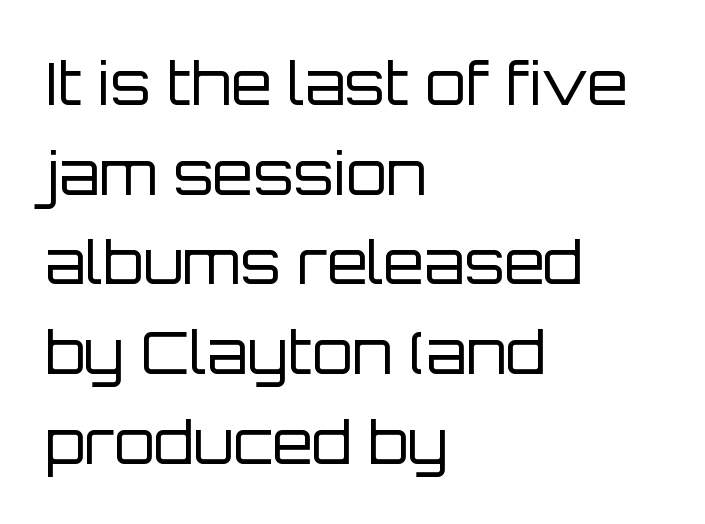
Spacing verdict: proportional, widths tailored to each character. These lines keep a tight, regular rhythm from letter to letter. If you measured baseline to baseline, you'd find a middling distance. Weight: in the light-to-regular range. No word sits above an underline.
